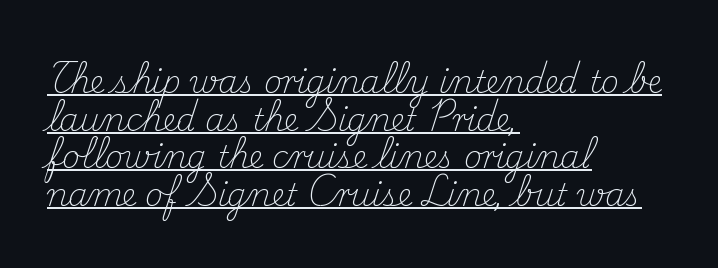
{"serif": "yes", "bold": "no", "weight": "light", "width": "normal", "stroke_contrast": "medium", "x_height": "small", "monospaced": "no", "underline": "yes", "align": "left", "line_spacing_ratio": 1.21, "letter_spacing": "normal", "letter_spacing_em": 0.0, "glyph_px": 31}
